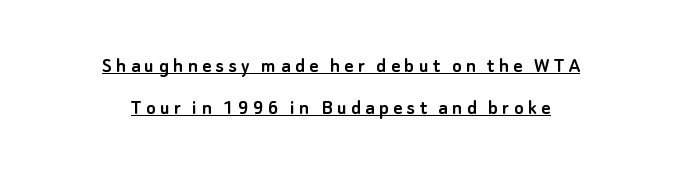
Q: Is the text italic (slanted)? A: No, it is upright.
Q: Is the text underlined? A: Yes.
Q: How is the paragraph aligned? A: Centered.
Q: Is the spacing between letters normal or unusually wide? A: Unusually wide.
Q: Is the spacing between lines tight, normal or loose? A: Loose.
